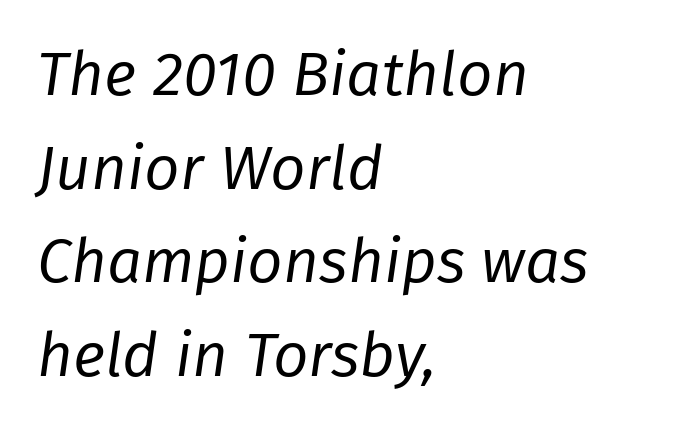
Q: Is the text bold? A: No.
Q: Is the text italic (slanted)? A: Yes, it leans right by about 8 degrees.
Q: Is the text underlined? A: No.
Q: How is the paragraph aligned? A: Left-aligned.
Q: Is the spacing between letters normal or unusually wide? A: Normal.
Q: Is the spacing between lines tight, normal or loose? A: Normal.
Q: Width (condensed, normal, or wide)? A: Normal.
Q: Stroke contrast? A: Low.
Q: x-height? A: Medium.
Q: Monospaced? A: No.
